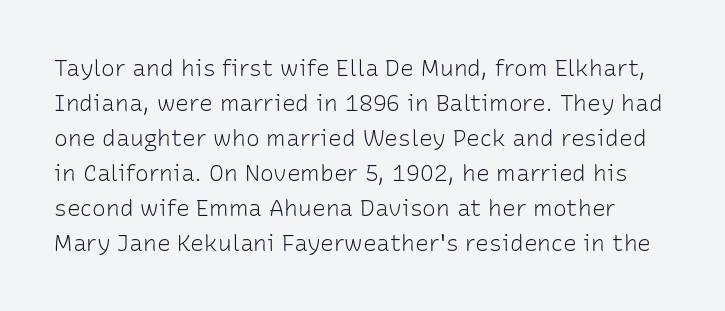
{"italic": "no", "bold": "no", "underline": "no", "line_spacing": "normal", "line_spacing_ratio": 1.52, "letter_spacing": "normal", "letter_spacing_em": 0.0, "glyph_px": 23}
